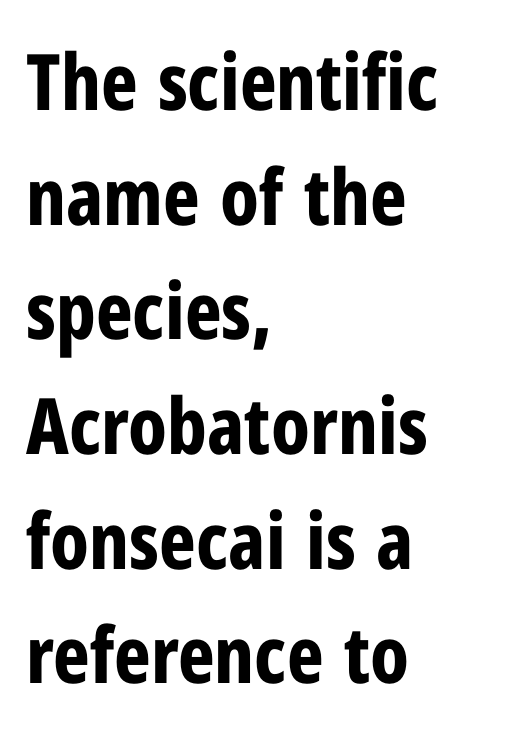
Q: Is the text bold? A: Yes.
Q: Is the text italic (slanted)? A: No, it is upright.
Q: Is the typeface a serif or a sans-serif typeface? A: Sans-serif.
Q: Is the text underlined? A: No.
Q: How is the paragraph aligned? A: Left-aligned.
Q: Is the spacing between letters normal or unusually wide? A: Normal.
Q: Is the spacing between lines tight, normal or loose? A: Normal.
Q: Width (condensed, normal, or wide)? A: Condensed.
Q: Stroke contrast? A: Low.
Q: x-height? A: Medium.
Q: Monospaced? A: No.
